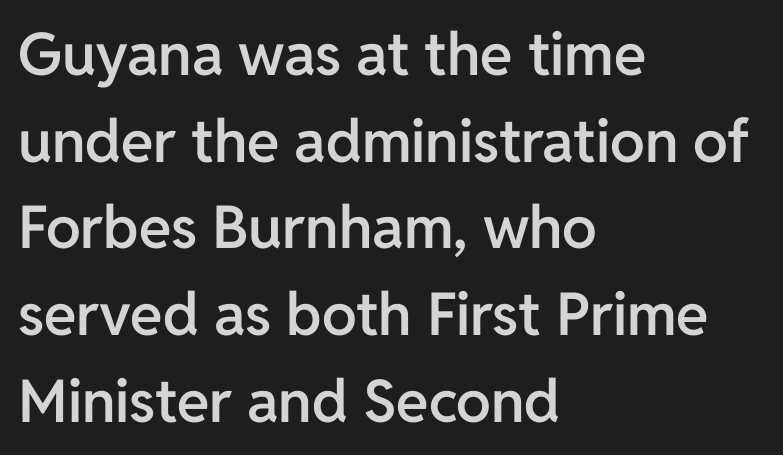
Descenders are the only things crossing below the line. Spacing verdict: proportional, widths tailored to each character. Here the glyphs are tracked normally, forming tight word shapes. Observe the absence of serifs on each vertical stroke in this sample.
